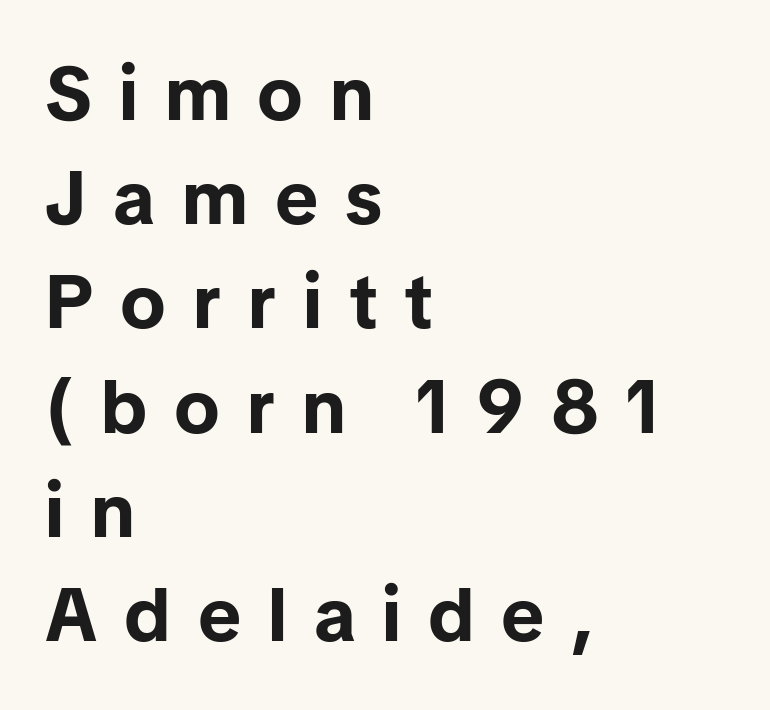
Someone cranked the tracking dial way up on this one. Pretty heavy lettering here — definitely bold. Posture: vertical. Rule under the text: the space is simply empty. Serif or sans? Sans — the stroke terminals are bare. A typesetter would call this proportional, since set widths differ per character.
